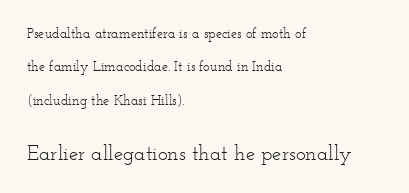
The image shows 21 px text type, upright; set left-aligned, loose line spacing (2.38x), normal letter spacing, not underlined; the second (bottom) block is 1.5x larger.
